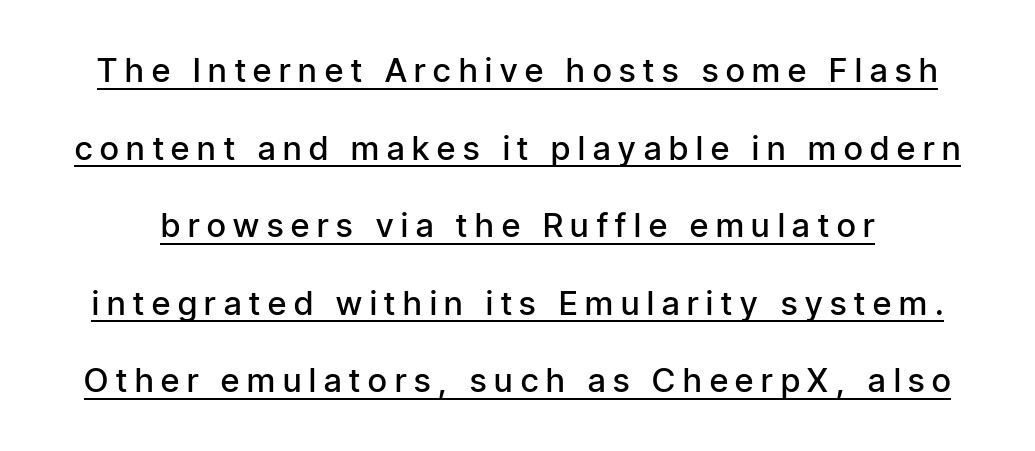
{"serif": "no", "italic": "no", "bold": "semi", "weight": "semibold", "width": "condensed", "stroke_contrast": "low", "x_height": "medium", "monospaced": "no", "underline": "yes", "line_spacing": "loose", "line_spacing_ratio": 2.35, "letter_spacing": "wide", "letter_spacing_em": 0.24, "glyph_px": 33}
